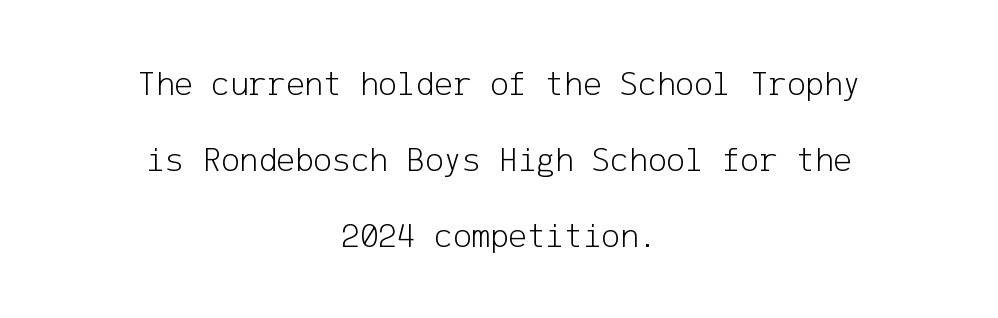
The image shows 35 px light sans-serif type, upright; set centered, loose line spacing (2.17x), normal letter spacing, not underlined; low stroke contrast and a medium x-height.
